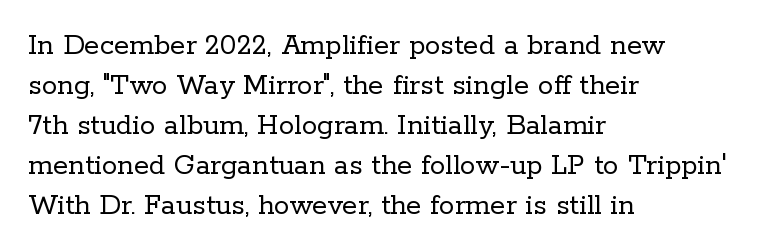
The image shows 31 px regular-weight serif type, upright; set left-aligned, normal line spacing (1.29x), normal letter spacing, not underlined; low stroke contrast and a medium x-height.
